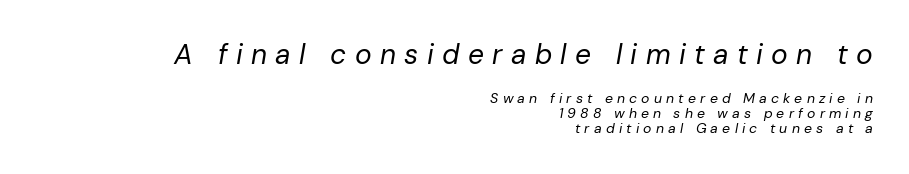
Q: Is the text bold? A: No.
Q: Is the text italic (slanted)? A: Yes, it leans right by about 10 degrees.
Q: Is the text underlined? A: No.
Q: How is the paragraph aligned? A: Right-aligned.
Q: Is the spacing between letters normal or unusually wide? A: Unusually wide.
Q: Is the spacing between lines tight, normal or loose? A: Tight.
Q: Which block of text is set in a larger size, the first (top) or the second (bottom)? A: The first (top) one.
Q: Width (condensed, normal, or wide)? A: Normal.
Q: Stroke contrast? A: Low.
Q: x-height? A: Medium.
Q: Monospaced? A: No.
